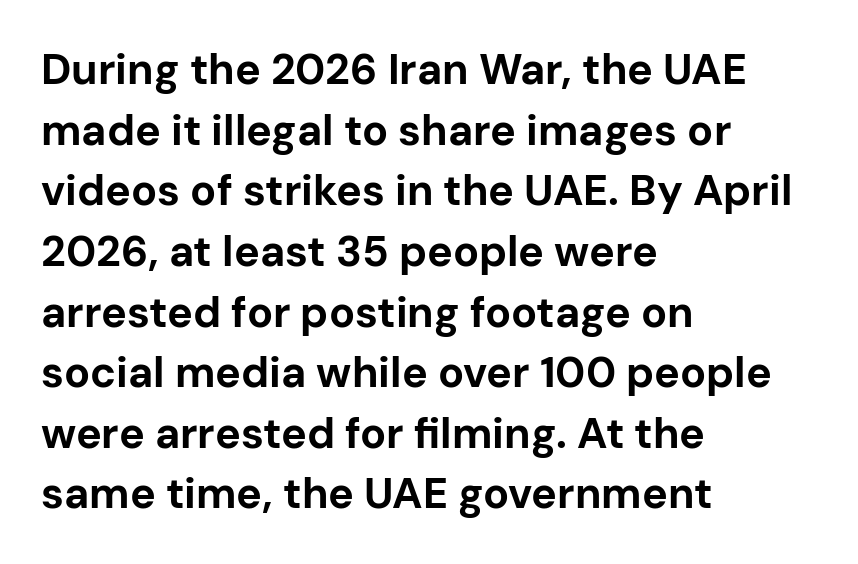
Has an underline been added? It has not. No extra tracking has been applied to these lines. In terms of leading, this rendering sits right in the middle. Examine the stroke ends and you'll find no serifs. Left-aligned paragraph, ragged on the right.
